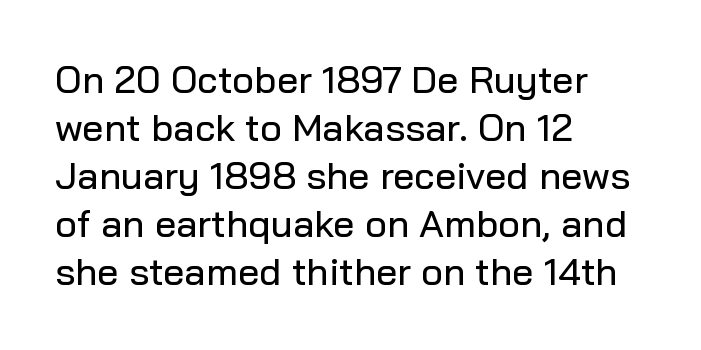
Is the letter spacing exaggerated? No — it looks like the ordinary default. The rendering uses natural spacing where letterforms have individual widths. Posture: upright roman. Summary of vertical rhythm: regular, with standard interline spacing. Notice how the passage keeps a crisp vertical edge on the left only.
